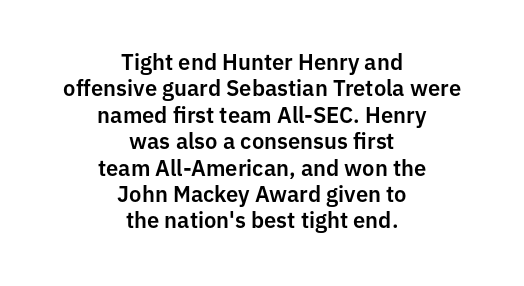
{"italic": "no", "underline": "no", "align": "center", "line_spacing_ratio": 1.2, "letter_spacing": "normal", "letter_spacing_em": 0.0, "glyph_px": 22}
